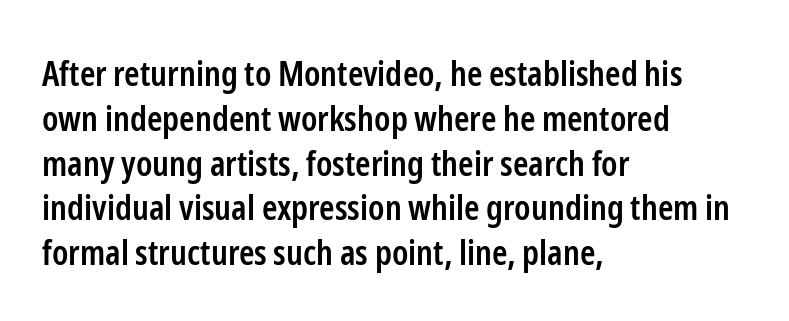
Q: Is the text bold? A: Semi-bold.
Q: Is the text italic (slanted)? A: No, it is upright.
Q: Is the typeface a serif or a sans-serif typeface? A: Sans-serif.
Q: Is the text underlined? A: No.
Q: How is the paragraph aligned? A: Left-aligned.
Q: Is the spacing between letters normal or unusually wide? A: Normal.
Q: Is the spacing between lines tight, normal or loose? A: Normal.
Q: Width (condensed, normal, or wide)? A: Condensed.
Q: Stroke contrast? A: Low.
Q: x-height? A: Medium.
Q: Monospaced? A: No.
